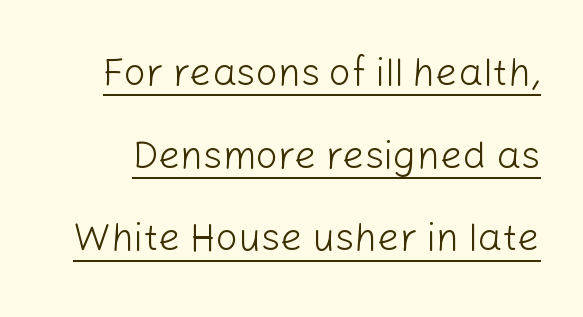
Q: Is the text bold? A: No.
Q: Is the text italic (slanted)? A: No, it is upright.
Q: Is the typeface a serif or a sans-serif typeface? A: Sans-serif.
Q: Is the text underlined? A: Yes.
Q: Is the spacing between letters normal or unusually wide? A: Normal.
Q: Is the spacing between lines tight, normal or loose? A: Loose.
Q: Width (condensed, normal, or wide)? A: Normal.
Q: Stroke contrast? A: Low.
Q: x-height? A: Medium.
Q: Monospaced? A: No.
